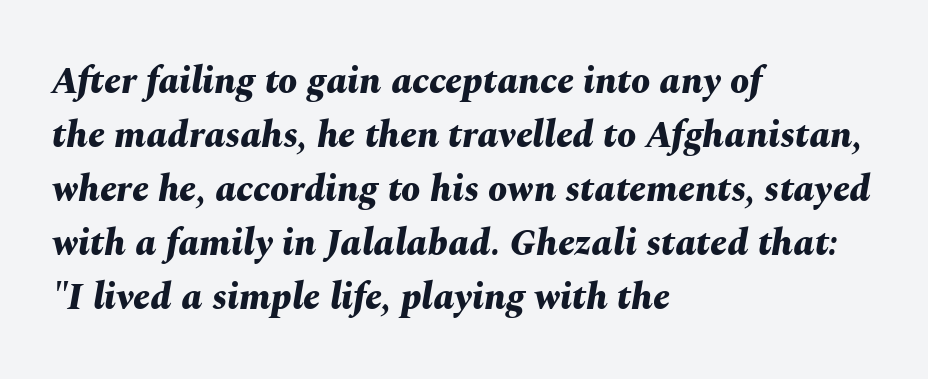
The image shows 38 px bold type, italic (leaning right); set left-aligned, normal line spacing (1.42x), normal letter spacing, not underlined; medium stroke contrast and a medium x-height.
